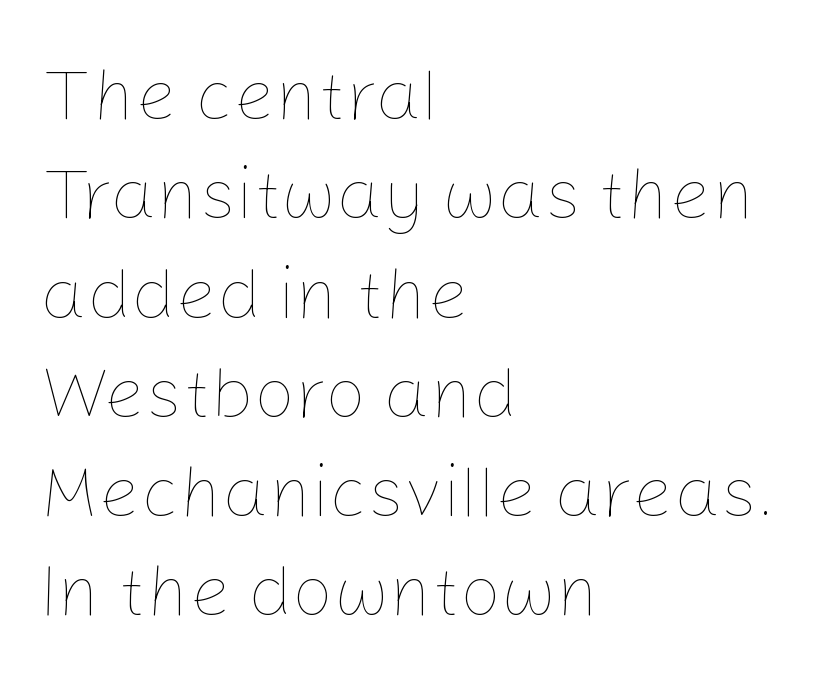
Designer's note — italics off, roman on. Here the designer chose a conventional face with non-uniform glyph widths. These lines keep a tight, regular rhythm from letter to letter. Left-aligned paragraph, ragged on the right. Rows of type keep a routine distance in the vertical direction.
